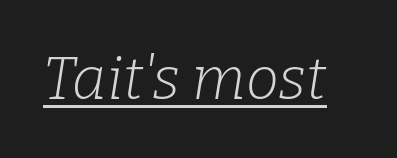
{"serif": "yes", "italic": "yes", "lean": "right", "slant_degrees": 9, "bold": "no", "weight": "light", "width": "normal", "stroke_contrast": "low", "x_height": "medium", "monospaced": "no", "underline": "yes", "letter_spacing": "normal", "letter_spacing_em": 0.0, "glyph_px": 59}
